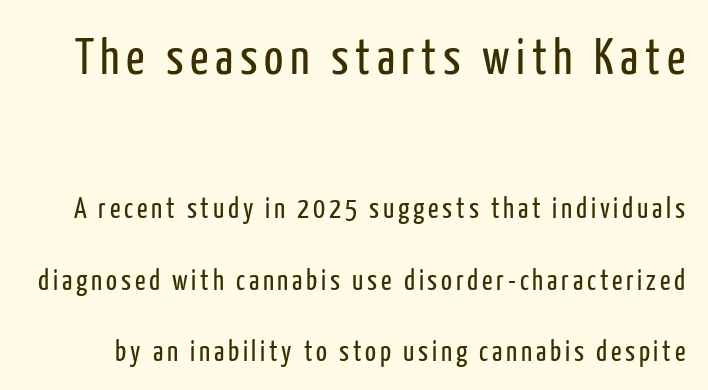
The image shows 51 px regular-weight, condensed sans-serif type, upright; set loose line spacing (2.46x), not underlined; the first (top) block is 1.76x larger; low stroke contrast and a medium x-height.
